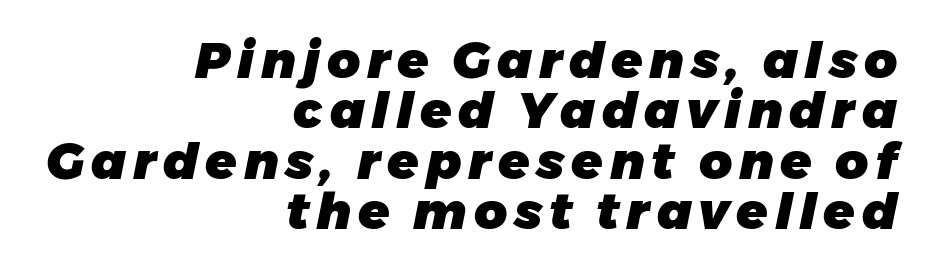
Q: Is the text bold? A: Yes.
Q: Is the text italic (slanted)? A: Yes, it leans right by about 11 degrees.
Q: Is the text underlined? A: No.
Q: How is the paragraph aligned? A: Right-aligned.
Q: Is the spacing between lines tight, normal or loose? A: Tight.
Q: Width (condensed, normal, or wide)? A: Normal.
Q: Stroke contrast? A: Low.
Q: x-height? A: Medium.
Q: Monospaced? A: No.
